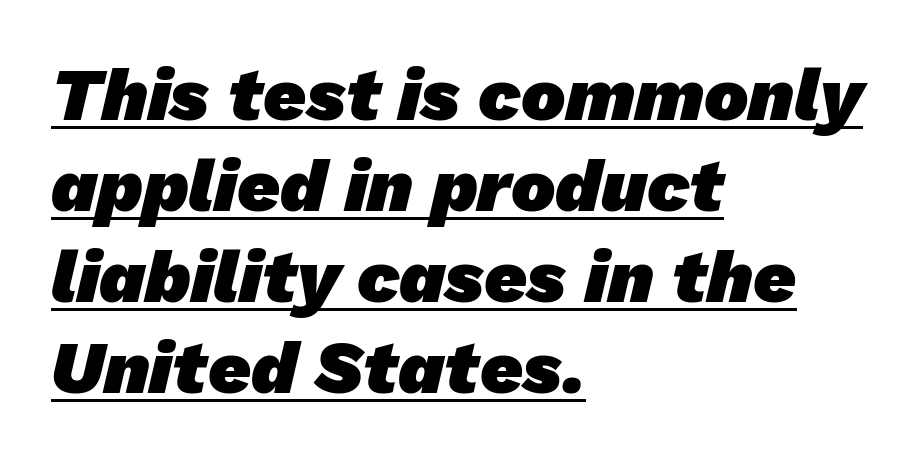
Q: Is the text bold? A: Yes.
Q: Is the typeface a serif or a sans-serif typeface? A: Sans-serif.
Q: Is the text underlined? A: Yes.
Q: How is the paragraph aligned? A: Left-aligned.
Q: Is the spacing between letters normal or unusually wide? A: Normal.
Q: Width (condensed, normal, or wide)? A: Normal.
Q: Stroke contrast? A: Low.
Q: x-height? A: Medium.
Q: Monospaced? A: No.
